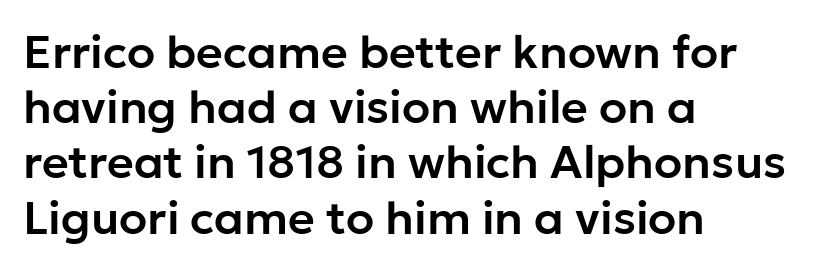
The image shows 46 px sans-serif type, upright; set left-aligned, line spacing 1.2x, normal letter spacing, not underlined; low stroke contrast and a medium x-height.
